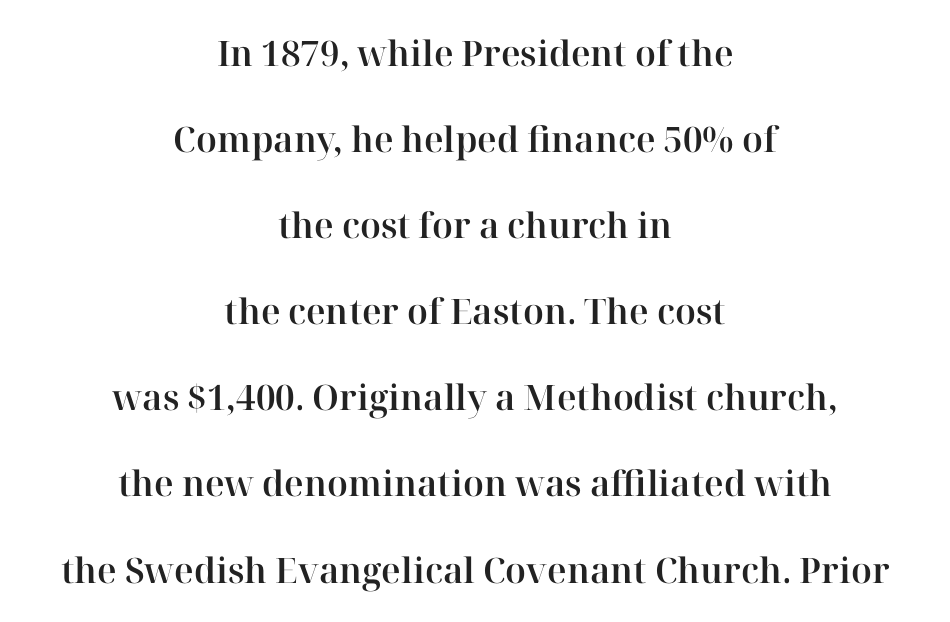
{"serif": "yes", "italic": "no", "width": "normal", "stroke_contrast": "high", "x_height": "medium", "monospaced": "no", "underline": "no", "align": "center", "line_spacing": "loose", "line_spacing_ratio": 2.46, "letter_spacing": "normal", "letter_spacing_em": 0.0, "glyph_px": 35}
